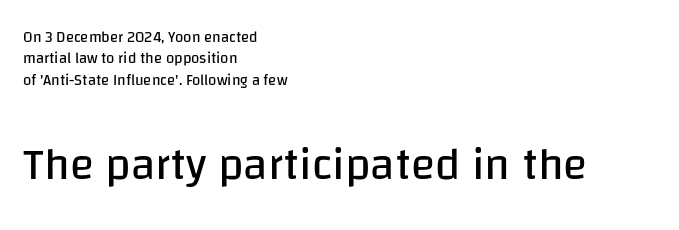
Counters stay open thanks to moderate or lighter strokes. Quick note: not italic, upright. No extra tracking has been applied to these lines. Here the designer chose a conventional face with non-uniform glyph widths. The gap between lines stays unmarked. In terms of letterform style, serifs are entirely absent.
